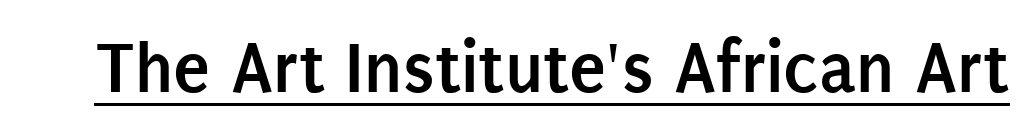
Q: Is the text bold? A: Yes.
Q: Is the text italic (slanted)? A: No, it is upright.
Q: Is the typeface a serif or a sans-serif typeface? A: Sans-serif.
Q: Is the text underlined? A: Yes.
Q: Is the spacing between letters normal or unusually wide? A: Normal.
Q: Width (condensed, normal, or wide)? A: Condensed.
Q: Stroke contrast? A: Low.
Q: x-height? A: Large.
Q: Monospaced? A: No.
